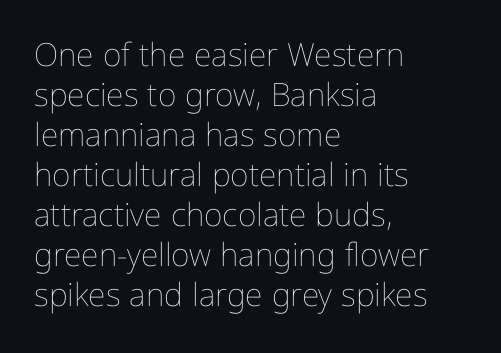
Q: Is the text bold? A: No.
Q: Is the text italic (slanted)? A: No, it is upright.
Q: Is the text underlined? A: No.
Q: How is the paragraph aligned? A: Left-aligned.
Q: Is the spacing between letters normal or unusually wide? A: Normal.
Q: Is the spacing between lines tight, normal or loose? A: Normal.
Q: Width (condensed, normal, or wide)? A: Condensed.
Q: Stroke contrast? A: Low.
Q: x-height? A: Medium.
Q: Monospaced? A: No.
